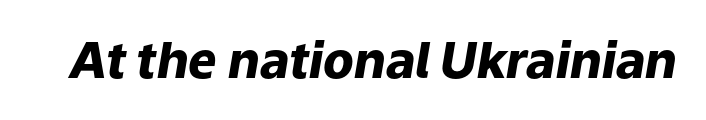
Q: Is the text bold? A: Yes.
Q: Is the text italic (slanted)? A: Yes, it leans right by about 9 degrees.
Q: Is the text underlined? A: No.
Q: Is the spacing between letters normal or unusually wide? A: Normal.
Q: Width (condensed, normal, or wide)? A: Normal.
Q: Stroke contrast? A: Low.
Q: x-height? A: Medium.
Q: Monospaced? A: No.
